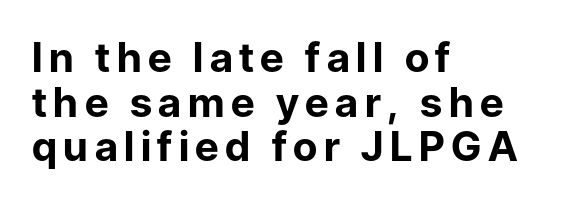
{"serif": "no", "italic": "no", "bold": "yes", "weight": "bold", "width": "normal", "stroke_contrast": "low", "x_height": "medium", "monospaced": "no", "underline": "no", "align": "left", "line_spacing": "tight", "line_spacing_ratio": 1.09, "glyph_px": 41}
